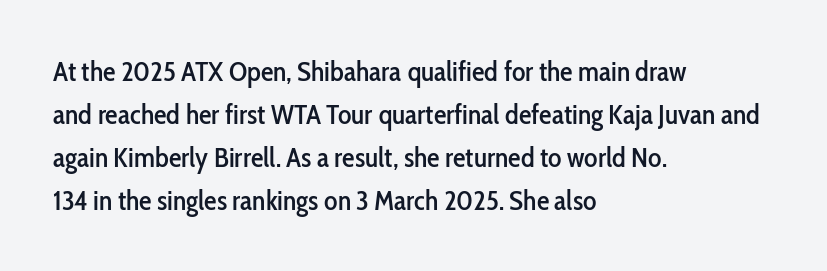
Each letter keeps its own natural width here, so spacing adapts to shape. The gaps between neighbouring characters are ordinary and unremarkable. The strip under each line holds only bare page. These lines stack with their left ends in a neat column. The face used here is a sans, in the tradition of grotesques and geometrics.
